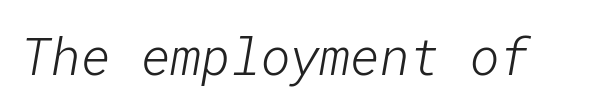
Q: Is the text bold? A: No.
Q: Is the typeface a serif or a sans-serif typeface? A: Sans-serif.
Q: Is the text underlined? A: No.
Q: Is the spacing between letters normal or unusually wide? A: Normal.
Q: Width (condensed, normal, or wide)? A: Normal.
Q: Stroke contrast? A: Low.
Q: x-height? A: Medium.
